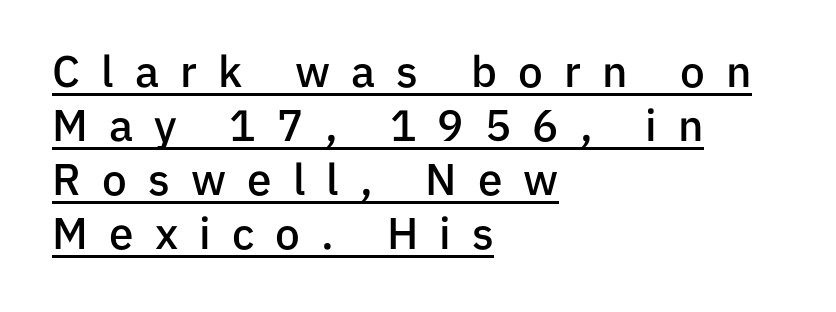
Q: Is the text bold? A: Semi-bold.
Q: Is the text italic (slanted)? A: No, it is upright.
Q: Is the typeface a serif or a sans-serif typeface? A: Sans-serif.
Q: Is the text underlined? A: Yes.
Q: How is the paragraph aligned? A: Left-aligned.
Q: Is the spacing between letters normal or unusually wide? A: Unusually wide.
Q: Width (condensed, normal, or wide)? A: Normal.
Q: Stroke contrast? A: Low.
Q: x-height? A: Medium.
Q: Monospaced? A: No.
